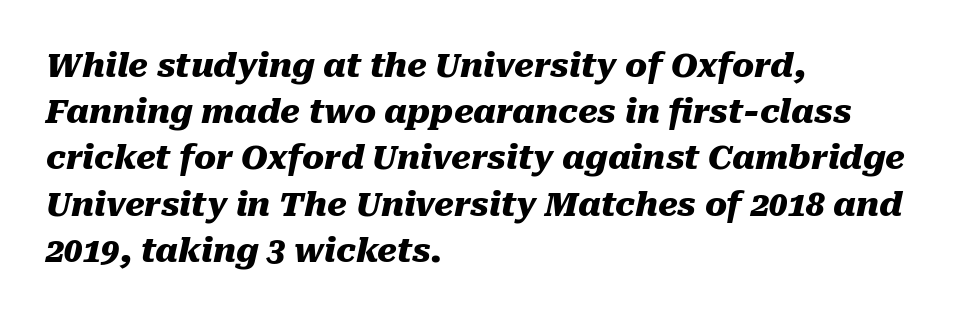
{"italic": "yes", "lean": "right", "slant_degrees": 10, "bold": "yes", "weight": "heavy", "width": "normal", "stroke_contrast": "medium", "x_height": "medium", "monospaced": "no", "underline": "no", "align": "left", "line_spacing": "normal", "line_spacing_ratio": 1.4, "letter_spacing": "normal", "letter_spacing_em": 0.0, "glyph_px": 33}
